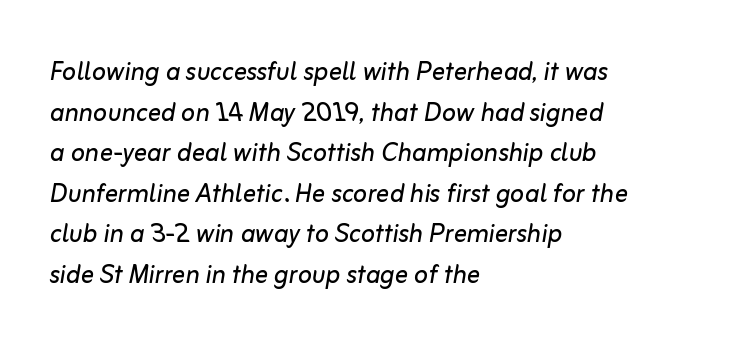
The image shows 33 px regular-weight type, italic (leaning right); set left-aligned, line spacing 1.23x, normal letter spacing, not underlined; low stroke contrast and a medium x-height.
